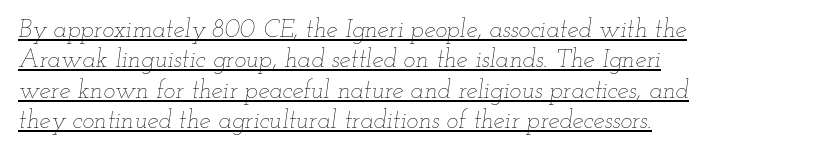
The image shows 25 px text type, italic (leaning right); set left-aligned, line spacing 1.22x, normal letter spacing, underlined.
